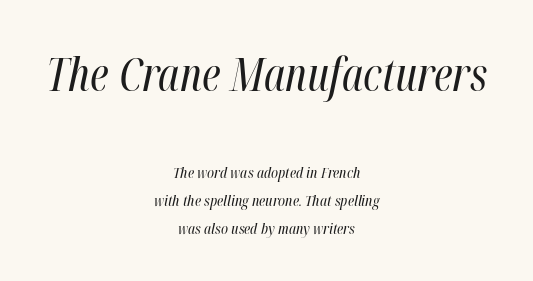
The image shows 45 px regular-weight, condensed type, italic (leaning right); set centered, line spacing 1.85x, normal letter spacing, not underlined; the first (top) block is 3.0x larger; high stroke contrast and a medium x-height.
